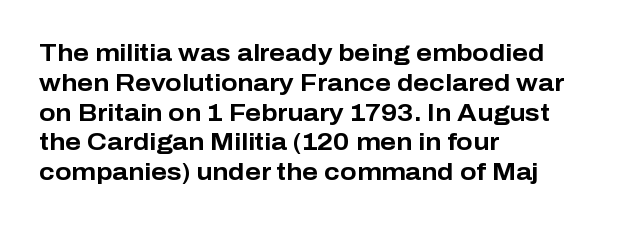
Every character sits straight up, as roman type does. This rendering uses left alignment, leaving the right contour irregular. Letters rest on an invisible, unmarked baseline. The passage shown has conventional tracking throughout. Pretty heavy lettering here — definitely bold.
